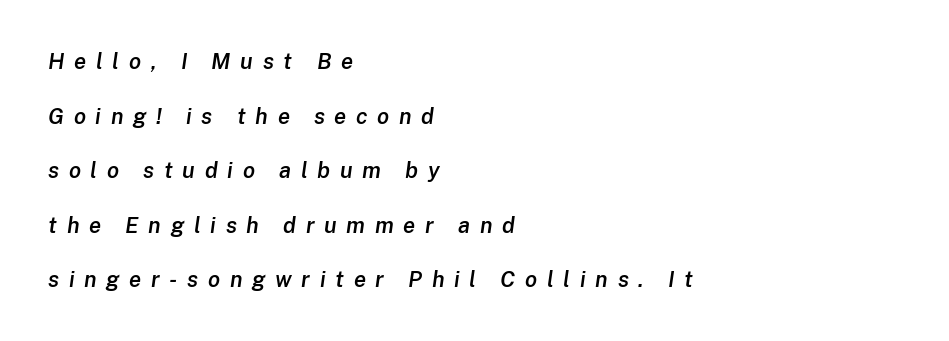
Line beginnings align vertically; line endings do not. Italic: yes, the glyphs are oblique. Caption: expanded tracking, letters set apart. What's the leading like? Stretched, with rows far apart.
